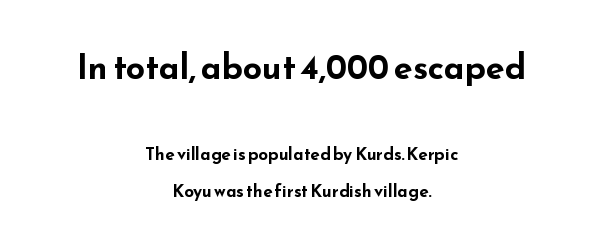
The specimen reads as upright at a glance. On the weight axis this lands at bold, roughly 700. Is this a sans? Yes — the strokes have no serifs. Spacing between characters is what you'd get straight out of the box. Vertically, the passage feels expansive, rows floating well apart.
